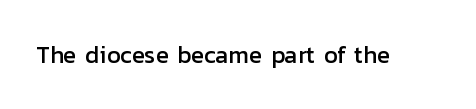
Q: Is the text italic (slanted)? A: No, it is upright.
Q: Is the text underlined? A: No.
Q: Is the spacing between letters normal or unusually wide? A: Normal.
